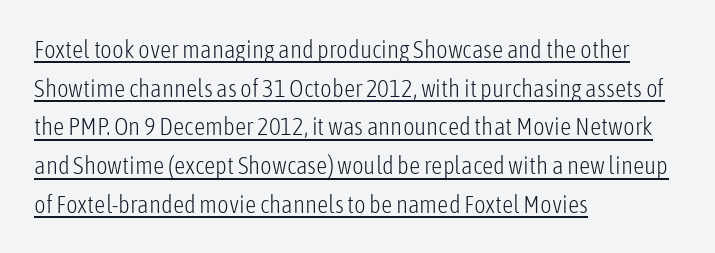
The image shows 25 px text type, upright; set left-aligned, normal line spacing (1.55x), normal letter spacing, underlined.
